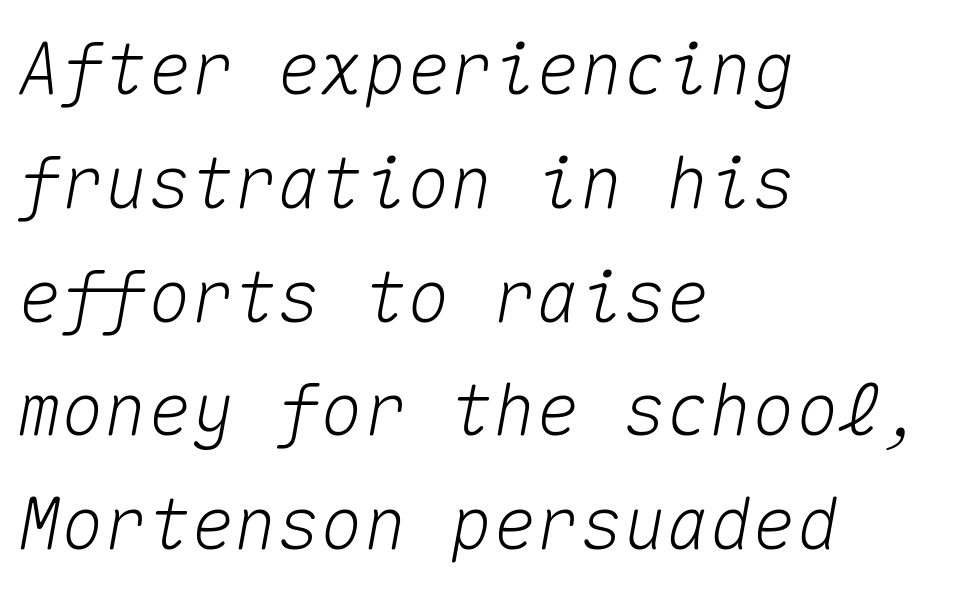
Each letter, wide or thin by design, is forced into the same width here. Short note: letters normally spaced. This sample is left-justified, so line endings fall wherever the words run out. One glance says typical: line gaps are just what's usual. This is oblique type, the kind used for emphasis or titles. Anything drawn beneath the words? Only blank space.
